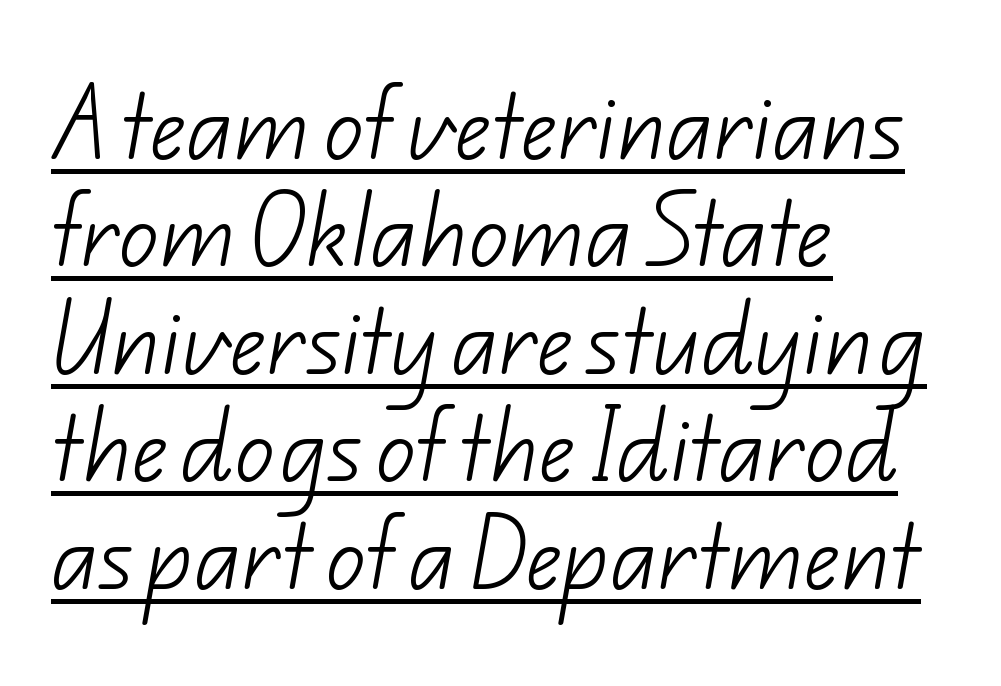
Q: Is the text bold? A: No.
Q: Is the typeface a serif or a sans-serif typeface? A: Sans-serif.
Q: Is the text underlined? A: Yes.
Q: How is the paragraph aligned? A: Left-aligned.
Q: Is the spacing between letters normal or unusually wide? A: Normal.
Q: Is the spacing between lines tight, normal or loose? A: Normal.
Q: Width (condensed, normal, or wide)? A: Normal.
Q: Stroke contrast? A: Low.
Q: x-height? A: Small.
Q: Monospaced? A: No.
